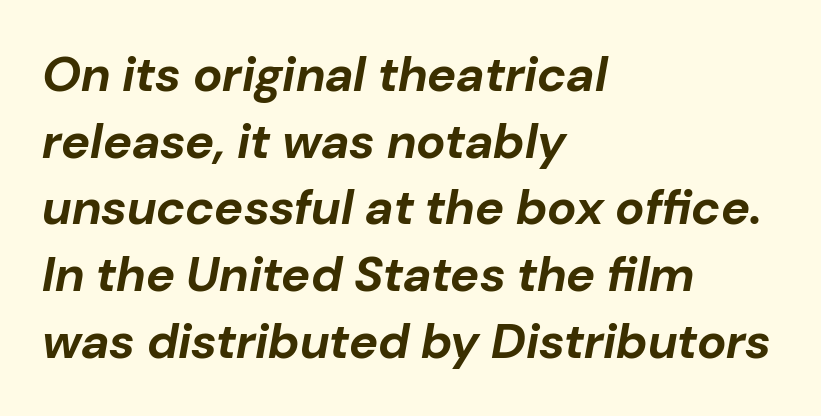
{"italic": "yes", "lean": "right", "slant_degrees": 10, "bold": "yes", "weight": "bold", "width": "normal", "stroke_contrast": "low", "x_height": "medium", "monospaced": "no", "underline": "no", "align": "left", "line_spacing": "normal", "line_spacing_ratio": 1.36, "letter_spacing": "normal", "letter_spacing_em": 0.0, "glyph_px": 49}
